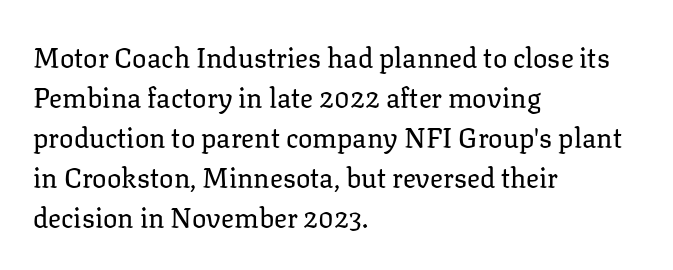
Italic: no, the glyphs are upright roman. Observe the ordinary spacing: letters are neighbours, not strangers. Line spacing here is normal. The zone under the glyphs is completely vacant. These lines stack with their left ends in a neat column.
